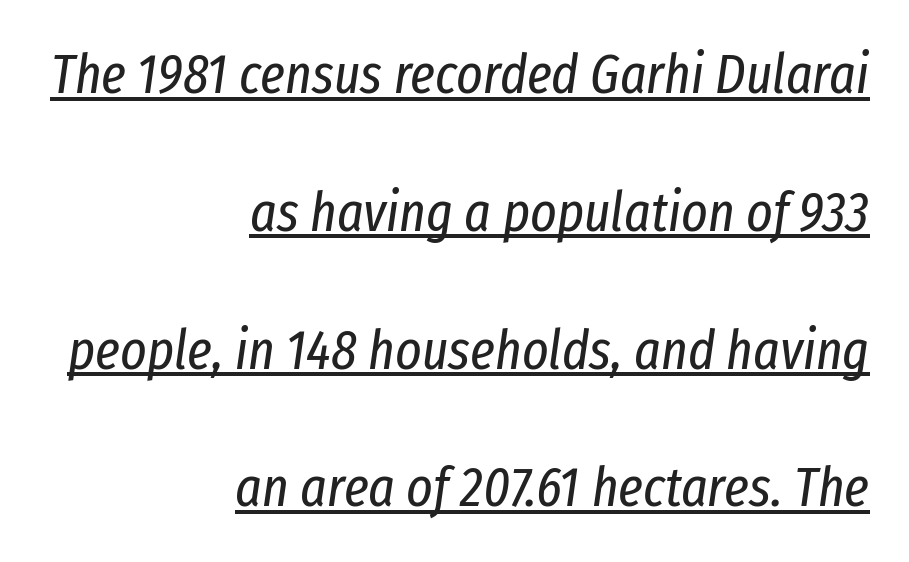
{"italic": "yes", "lean": "right", "slant_degrees": 8, "bold": "no", "weight": "regular", "width": "condensed", "stroke_contrast": "low", "x_height": "medium", "monospaced": "no", "underline": "yes", "align": "right", "line_spacing": "loose", "line_spacing_ratio": 2.46, "letter_spacing": "normal", "letter_spacing_em": 0.0, "glyph_px": 56}
